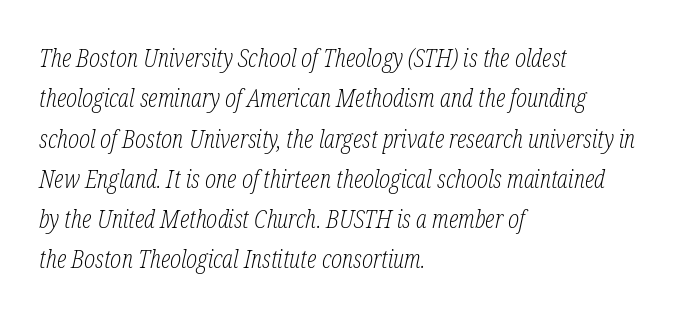
The image shows 26 px text type, italic (leaning right); set left-aligned, normal line spacing (1.55x), normal letter spacing, not underlined.
